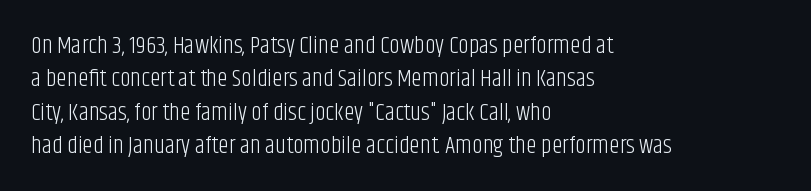
The letterforms sit at book weight or below. Posture: straight, roman, zero tilt. Tracking value appears to be zero — textbook default spacing. The passage shown stacks its lines at a standard gap. Is the block centered? No — it sits flush against the left margin. The foot of each line stays bare and open.
